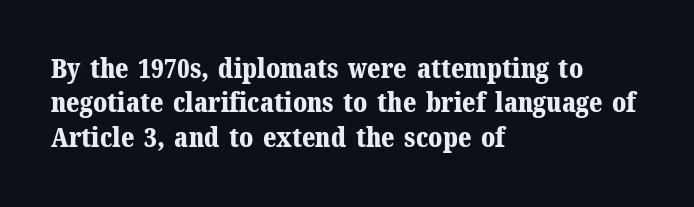
{"italic": "no", "bold": "yes", "underline": "no", "align": "left", "line_spacing": "normal", "line_spacing_ratio": 1.27, "letter_spacing": "normal", "letter_spacing_em": 0.0, "glyph_px": 27}
